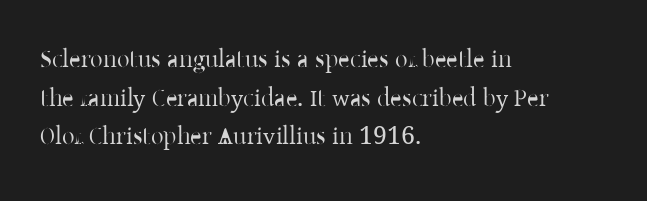
The image shows 25 px text type, upright; set left-aligned, normal line spacing (1.55x), normal letter spacing, not underlined.
